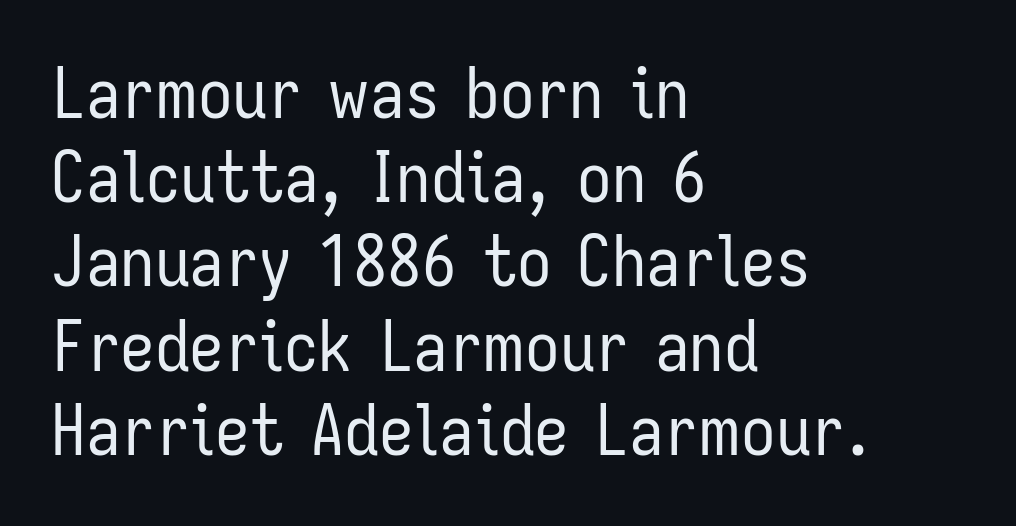
The image shows 69 px regular-weight, condensed sans-serif type, upright; set left-aligned, line spacing 1.22x, normal letter spacing, not underlined; low stroke contrast and a medium x-height.
